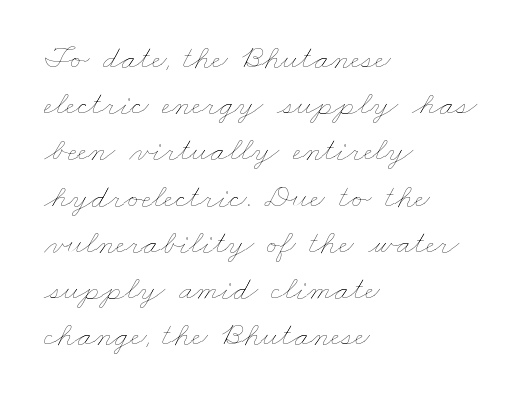
Q: Is the text bold? A: No.
Q: Is the text underlined? A: No.
Q: How is the paragraph aligned? A: Left-aligned.
Q: Is the spacing between letters normal or unusually wide? A: Normal.
Q: Is the spacing between lines tight, normal or loose? A: Normal.
Q: Width (condensed, normal, or wide)? A: Wide.
Q: Stroke contrast? A: Low.
Q: x-height? A: Small.
Q: Monospaced? A: No.
